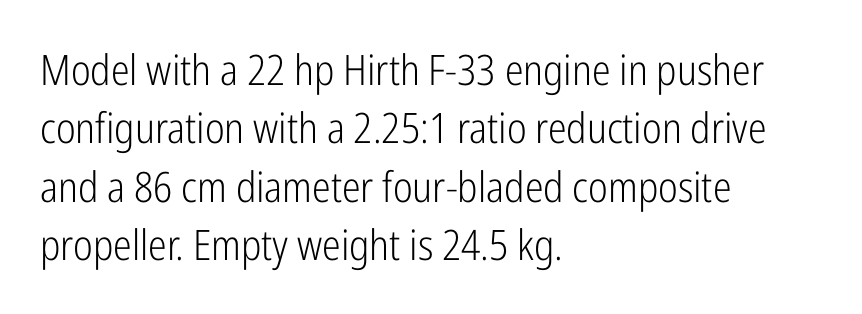
Characters remain perfectly vertical along every line. The setting favours the left margin, as ordinary paragraphs usually do. The text was rendered using a sans face with plain stroke endings. Normally led — the rows are evenly, conventionally spaced.
